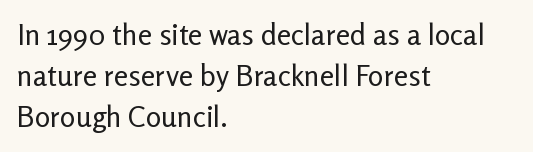
Q: Is the text bold? A: No.
Q: Is the text italic (slanted)? A: No, it is upright.
Q: Is the typeface a serif or a sans-serif typeface? A: Sans-serif.
Q: Is the text underlined? A: No.
Q: How is the paragraph aligned? A: Left-aligned.
Q: Is the spacing between letters normal or unusually wide? A: Normal.
Q: Is the spacing between lines tight, normal or loose? A: Normal.
Q: Width (condensed, normal, or wide)? A: Normal.
Q: Stroke contrast? A: Low.
Q: x-height? A: Medium.
Q: Monospaced? A: No.
